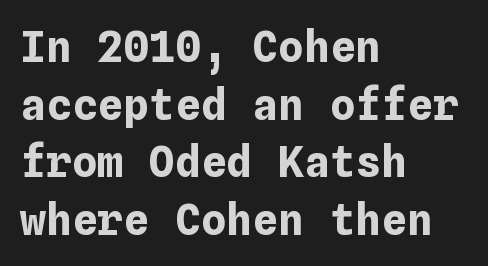
The image shows 43 px bold type, upright; set left-aligned, normal line spacing (1.34x), normal letter spacing, not underlined; low stroke contrast and a medium x-height.
